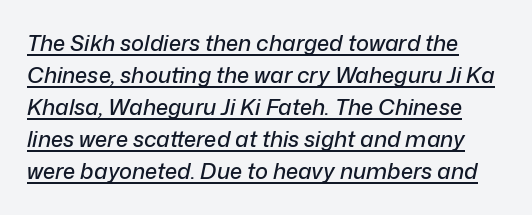
Q: Is the text italic (slanted)? A: Yes, it leans right by about 12 degrees.
Q: Is the text underlined? A: Yes.
Q: Is the spacing between letters normal or unusually wide? A: Normal.
Q: Is the spacing between lines tight, normal or loose? A: Normal.
